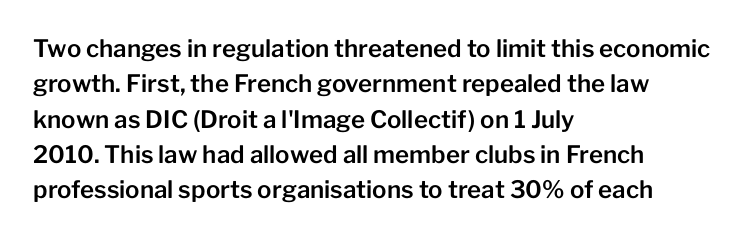
The image shows 24 px text type, upright; set left-aligned, normal line spacing (1.47x), normal letter spacing, not underlined.
